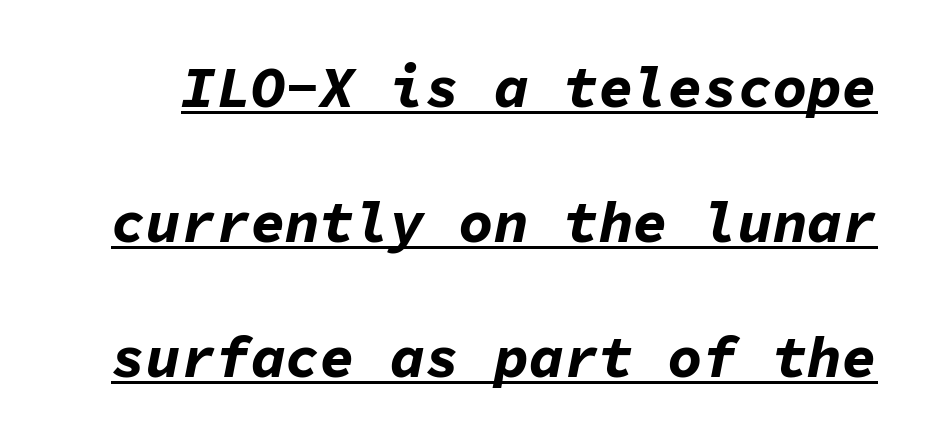
Q: Is the text bold? A: Yes.
Q: Is the text italic (slanted)? A: Yes, it leans right by about 11 degrees.
Q: Is the text underlined? A: Yes.
Q: Is the spacing between letters normal or unusually wide? A: Normal.
Q: Is the spacing between lines tight, normal or loose? A: Loose.
Q: Width (condensed, normal, or wide)? A: Normal.
Q: Stroke contrast? A: Low.
Q: x-height? A: Medium.
Q: Monospaced? A: Yes.
